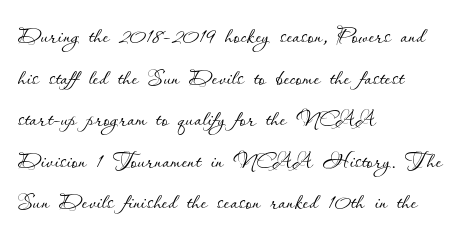
{"bold": "no", "weight": "thin", "width": "normal", "stroke_contrast": "low", "x_height": "small", "monospaced": "no", "underline": "no", "align": "left", "line_spacing": "normal", "line_spacing_ratio": 1.34, "letter_spacing": "normal", "letter_spacing_em": 0.0, "glyph_px": 31}
